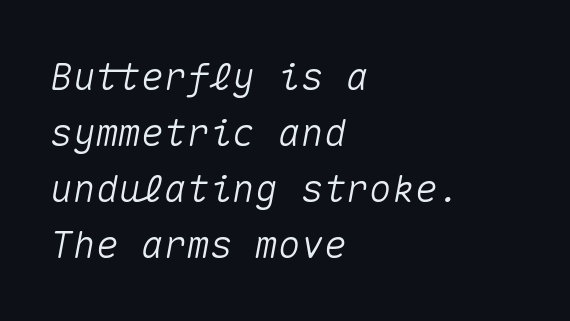
Q: Is the text italic (slanted)? A: Yes, it leans right by about 10 degrees.
Q: Is the text underlined? A: No.
Q: How is the paragraph aligned? A: Left-aligned.
Q: Is the spacing between letters normal or unusually wide? A: Normal.
Q: Is the spacing between lines tight, normal or loose? A: Normal.
Q: Width (condensed, normal, or wide)? A: Normal.
Q: Stroke contrast? A: Medium.
Q: x-height? A: Medium.
Q: Monospaced? A: Yes.
